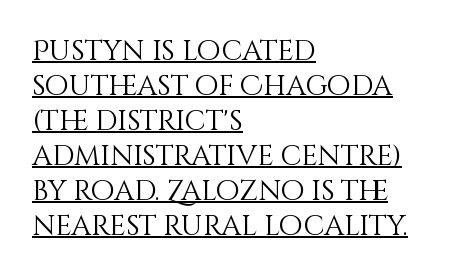
Varying glyph widths throughout — classic text-font behaviour. The lines sit at an ordinary, default distance from one another. The face used here appears with an underline applied. This rendering leaves character spacing at its baseline value. Reading down the block, your eye returns to a fixed left position each line. Ascenders rise straight up at ninety degrees.
